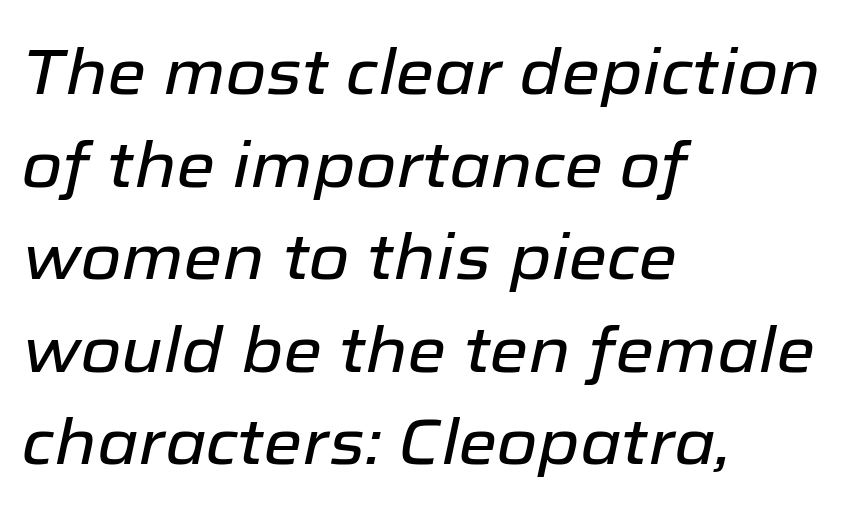
The image shows 63 px text type, italic (leaning right); set left-aligned, normal line spacing (1.47x), normal letter spacing, not underlined; low stroke contrast and a medium x-height.
